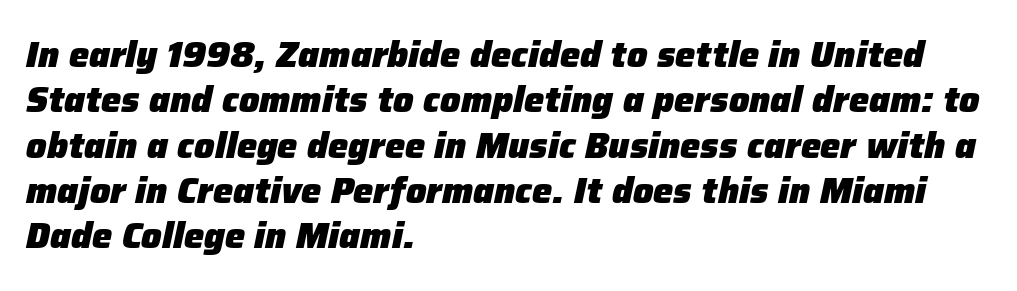
A typesetter would call this proportional, since set widths differ per character. Summary of vertical rhythm: regular, with standard interline spacing. The glyphs are unaccompanied by any horizontal stroke below them. A student would call this left alignment; a typographer would say flush left, rag right. The rendering keeps characters at their native spacing.
